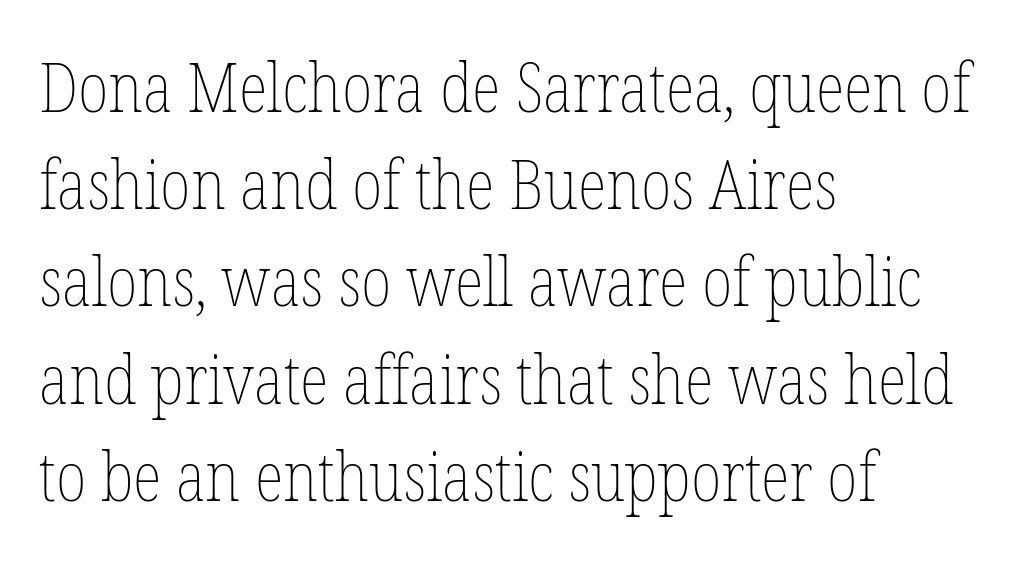
{"italic": "no", "bold": "no", "weight": "thin", "width": "condensed", "stroke_contrast": "low", "x_height": "medium", "monospaced": "no", "underline": "no", "align": "left", "line_spacing": "normal", "line_spacing_ratio": 1.43, "letter_spacing": "normal", "letter_spacing_em": 0.0, "glyph_px": 68}
